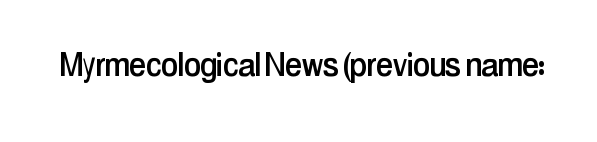
{"serif": "no", "italic": "no", "width": "condensed", "stroke_contrast": "low", "x_height": "medium", "monospaced": "no", "underline": "no", "letter_spacing": "normal", "letter_spacing_em": 0.0, "glyph_px": 39}
